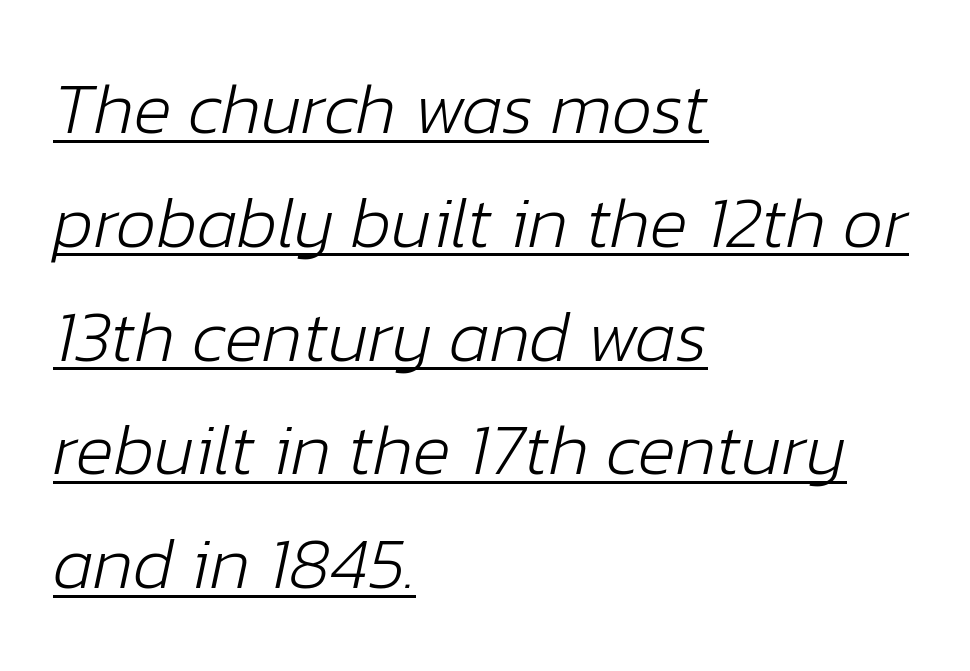
The letters are slanted; this is an italic face. These characters rest on top of a visible drawn line. Honestly, the row spacing looks completely unremarkable. Each letter keeps its own natural width here, so spacing adapts to shape.
